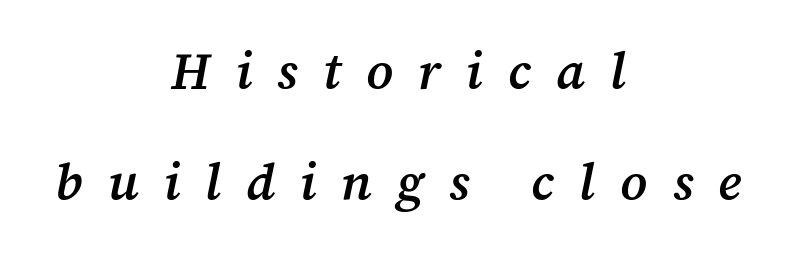
{"serif": "yes", "italic": "yes", "lean": "right", "slant_degrees": 12, "bold": "semi", "weight": "semibold", "width": "normal", "stroke_contrast": "medium", "x_height": "medium", "monospaced": "no", "underline": "no", "align": "center", "line_spacing": "loose", "line_spacing_ratio": 2.17, "letter_spacing": "wide", "letter_spacing_em": 0.49, "glyph_px": 51}
